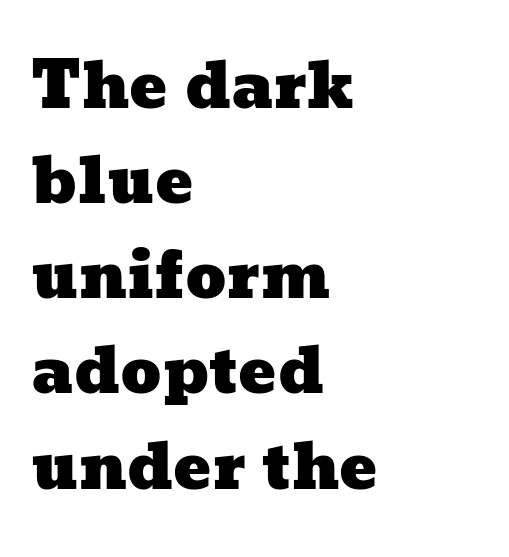
{"width": "wide", "stroke_contrast": "low", "x_height": "medium", "monospaced": "no", "underline": "no", "align": "left", "line_spacing": "normal", "line_spacing_ratio": 1.51, "letter_spacing": "normal", "letter_spacing_em": 0.0, "glyph_px": 63}
